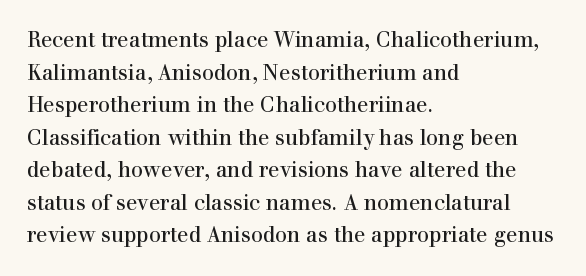
{"italic": "no", "underline": "no", "align": "left", "line_spacing": "normal", "line_spacing_ratio": 1.55, "letter_spacing": "normal", "letter_spacing_em": 0.0, "glyph_px": 21}
